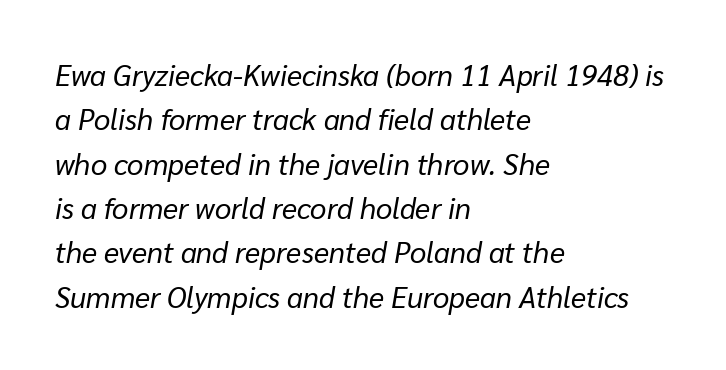
{"italic": "yes", "lean": "right", "slant_degrees": 10, "bold": "no", "weight": "regular", "width": "normal", "stroke_contrast": "low", "x_height": "medium", "monospaced": "no", "underline": "no", "align": "left", "line_spacing": "normal", "line_spacing_ratio": 1.53, "letter_spacing": "normal", "letter_spacing_em": 0.0, "glyph_px": 29}
